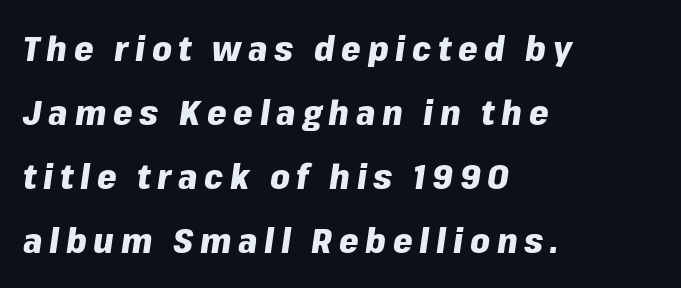
Q: Is the text bold? A: Yes.
Q: Is the text italic (slanted)? A: Yes, it leans right by about 8 degrees.
Q: Is the text underlined? A: No.
Q: How is the paragraph aligned? A: Left-aligned.
Q: Width (condensed, normal, or wide)? A: Normal.
Q: Stroke contrast? A: Low.
Q: x-height? A: Medium.
Q: Monospaced? A: No.
